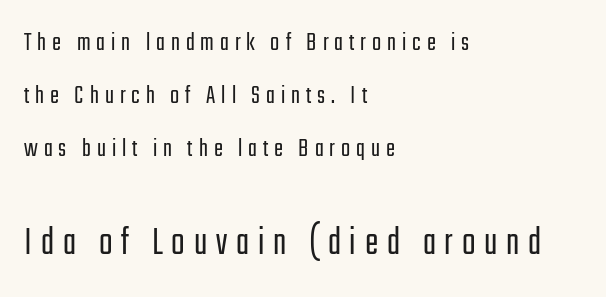
The image shows 40 px light, condensed sans-serif type, upright; set left-aligned, loose line spacing (1.96x), unusually wide letter spacing (+0.22 em), not underlined; the second (bottom) block is 1.48x larger; low stroke contrast and a medium x-height.
